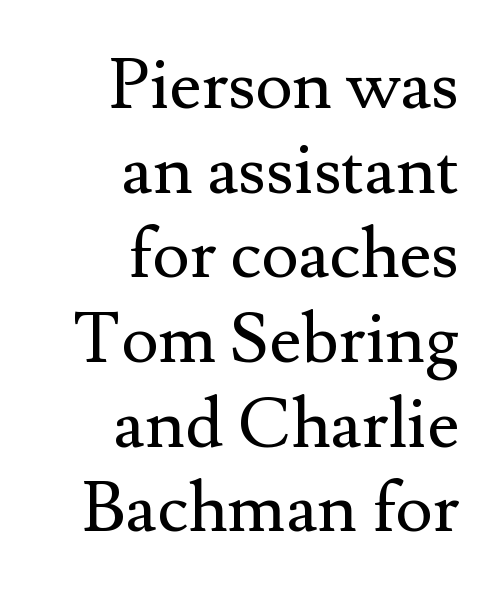
{"serif": "yes", "italic": "no", "bold": "no", "weight": "regular", "width": "normal", "stroke_contrast": "medium", "x_height": "small", "monospaced": "no", "underline": "no", "align": "right", "line_spacing_ratio": 1.21, "letter_spacing": "normal", "letter_spacing_em": 0.0, "glyph_px": 70}
